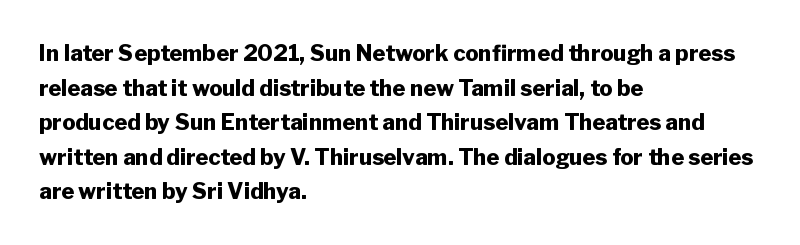
{"italic": "no", "bold": "yes", "underline": "no", "align": "left", "line_spacing": "normal", "line_spacing_ratio": 1.57, "letter_spacing": "normal", "letter_spacing_em": 0.0, "glyph_px": 22}
